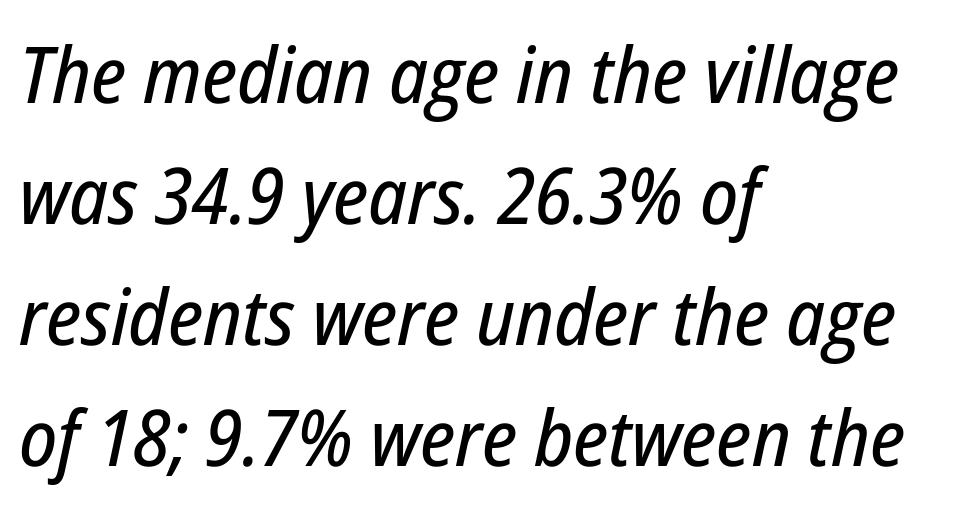
{"italic": "yes", "lean": "right", "slant_degrees": 12, "width": "condensed", "stroke_contrast": "low", "x_height": "medium", "monospaced": "no", "underline": "no", "align": "left", "line_spacing": "normal", "line_spacing_ratio": 1.55, "letter_spacing": "normal", "letter_spacing_em": 0.0, "glyph_px": 78}
